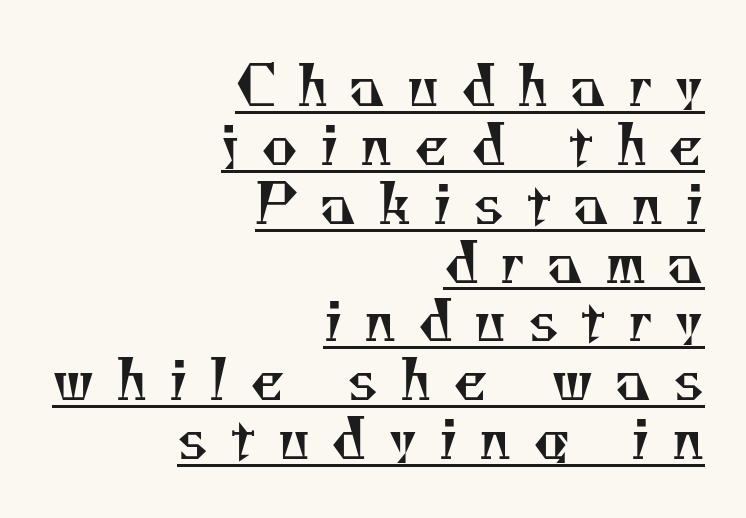
One glance says dense: line gaps are narrower than usual. Each letter keeps its own natural width here, so spacing adapts to shape. The rendering inserts visible extra space after every character. Bold? No — there's no thickening of the strokes. The letters carry serifs — small finishing strokes at the ends of their stems. Alignment: flush right.
